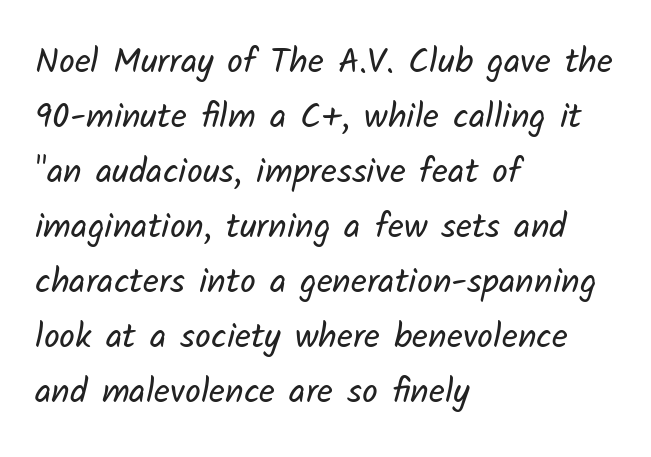
Quick note: interline space is typical. A clean baseline with only descenders dipping below it. Weight: in the light-to-regular range. Tracking here is standard; glyphs follow each other at the usual distance.
